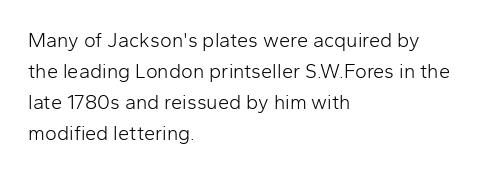
Q: Is the text bold? A: No.
Q: Is the text italic (slanted)? A: No, it is upright.
Q: Is the text underlined? A: No.
Q: How is the paragraph aligned? A: Left-aligned.
Q: Is the spacing between letters normal or unusually wide? A: Normal.
Q: Is the spacing between lines tight, normal or loose? A: Normal.
